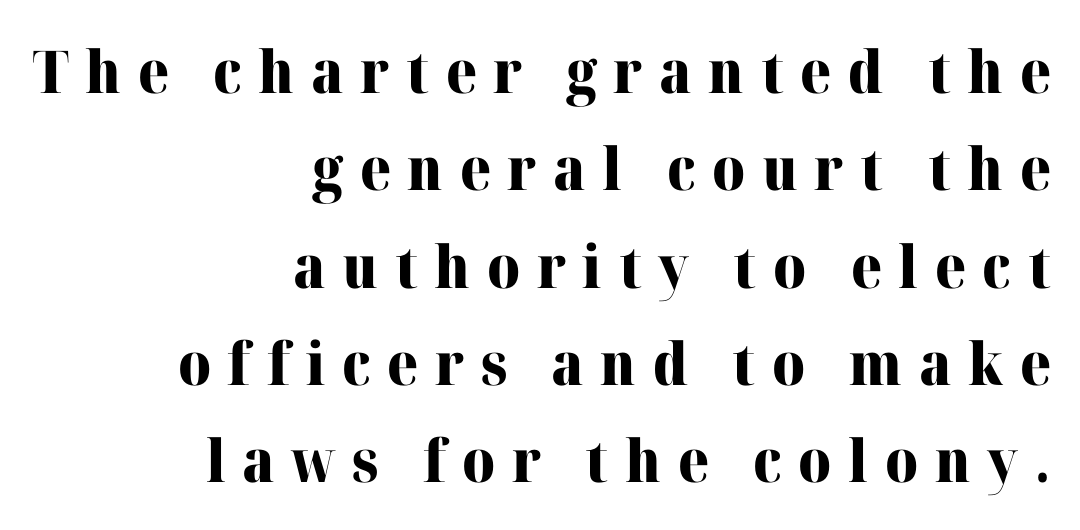
{"serif": "yes", "italic": "no", "bold": "yes", "weight": "heavy", "width": "normal", "stroke_contrast": "high", "x_height": "medium", "monospaced": "no", "underline": "no", "align": "right", "line_spacing": "normal", "line_spacing_ratio": 1.65, "letter_spacing": "wide", "letter_spacing_em": 0.28, "glyph_px": 59}
